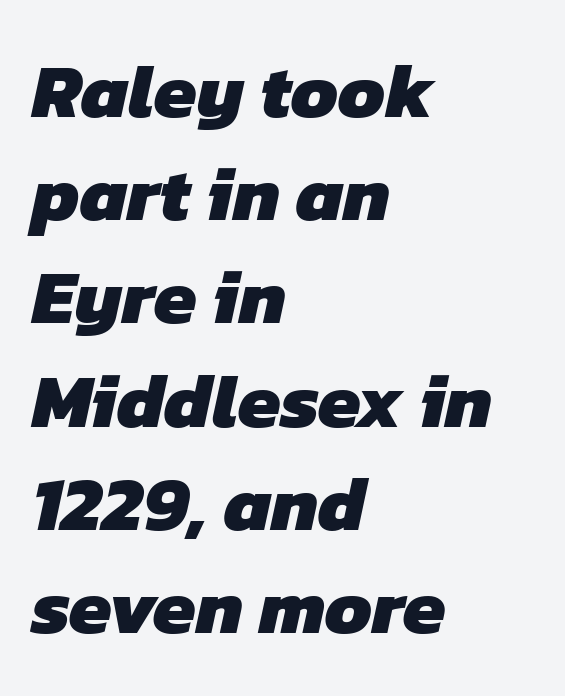
The image shows 77 px heavy sans-serif type; set left-aligned, normal line spacing (1.34x), normal letter spacing, not underlined; low stroke contrast and a medium x-height.
